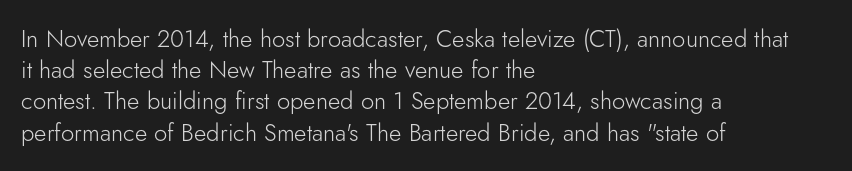
{"italic": "no", "bold": "no", "underline": "no", "align": "left", "line_spacing": "normal", "line_spacing_ratio": 1.3, "letter_spacing": "normal", "letter_spacing_em": 0.0, "glyph_px": 24}
